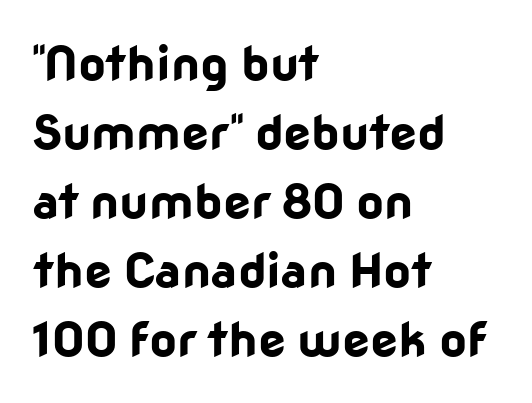
Q: Is the text bold? A: Yes.
Q: Is the text italic (slanted)? A: No, it is upright.
Q: Is the typeface a serif or a sans-serif typeface? A: Sans-serif.
Q: Is the text underlined? A: No.
Q: How is the paragraph aligned? A: Left-aligned.
Q: Is the spacing between letters normal or unusually wide? A: Normal.
Q: Is the spacing between lines tight, normal or loose? A: Normal.
Q: Width (condensed, normal, or wide)? A: Normal.
Q: Stroke contrast? A: Low.
Q: x-height? A: Medium.
Q: Monospaced? A: No.
